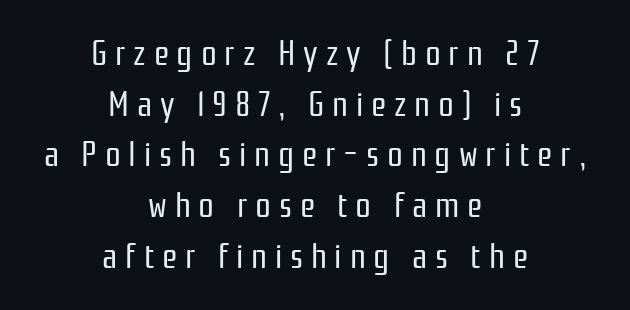
The image shows 35 px regular-weight, condensed sans-serif type, upright; set centered, normal line spacing (1.45x), unusually wide letter spacing (+0.22 em), not underlined; low stroke contrast and a medium x-height.
